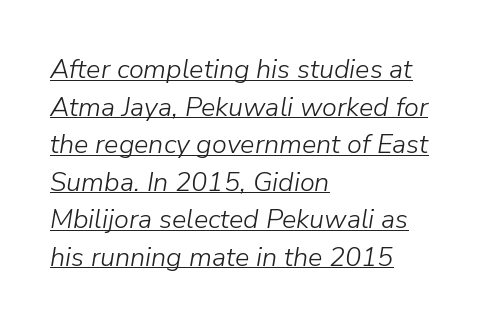
Q: Is the text bold? A: No.
Q: Is the text italic (slanted)? A: Yes, it leans right by about 9 degrees.
Q: Is the text underlined? A: Yes.
Q: How is the paragraph aligned? A: Left-aligned.
Q: Is the spacing between letters normal or unusually wide? A: Normal.
Q: Is the spacing between lines tight, normal or loose? A: Normal.
